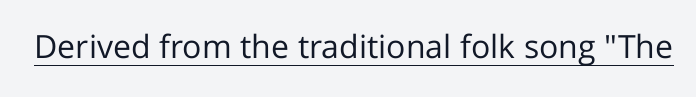
The image shows 32 px regular-weight sans-serif type, upright; set normal letter spacing, underlined; low stroke contrast and a medium x-height.
